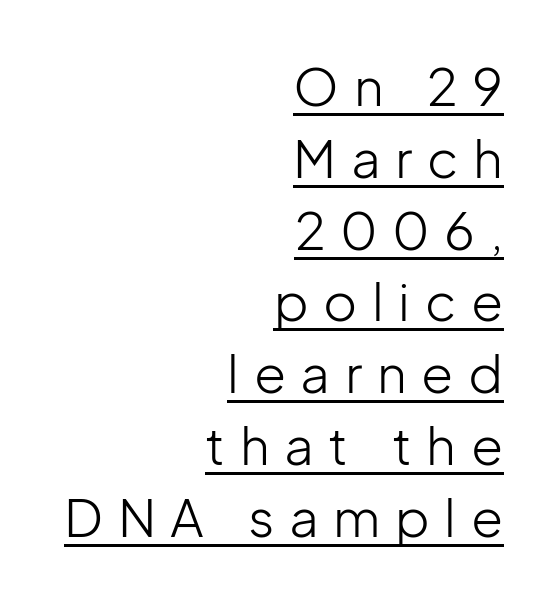
{"serif": "no", "italic": "no", "bold": "no", "weight": "light", "width": "normal", "stroke_contrast": "low", "x_height": "medium", "monospaced": "no", "underline": "yes", "align": "right", "line_spacing": "normal", "line_spacing_ratio": 1.38, "letter_spacing": "wide", "letter_spacing_em": 0.28, "glyph_px": 52}
